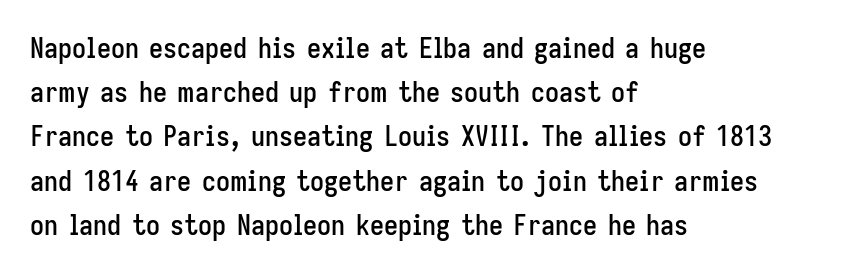
You could not count columns in this text — the font is proportionally spaced. This sample uses an upright cut, with every glyph sitting square on the baseline. Descenders hang freely into open space. The rendering shows plain stroke endings on the letterforms — a sans-serif design.
